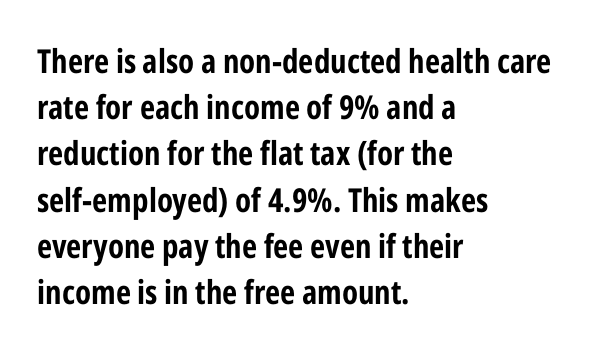
The typography opts for an upright posture over an oblique one. Grotesque or geometric, the face here clearly has no serifs. The gaps between neighbouring characters are ordinary and unremarkable. Underline: absent. If you drew a ruler down the left edge, every line would touch it.
